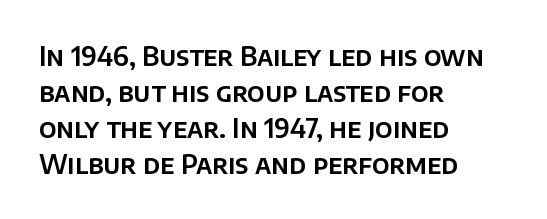
{"italic": "no", "underline": "no", "align": "left", "line_spacing": "normal", "line_spacing_ratio": 1.38, "letter_spacing": "normal", "letter_spacing_em": 0.0, "glyph_px": 26}
